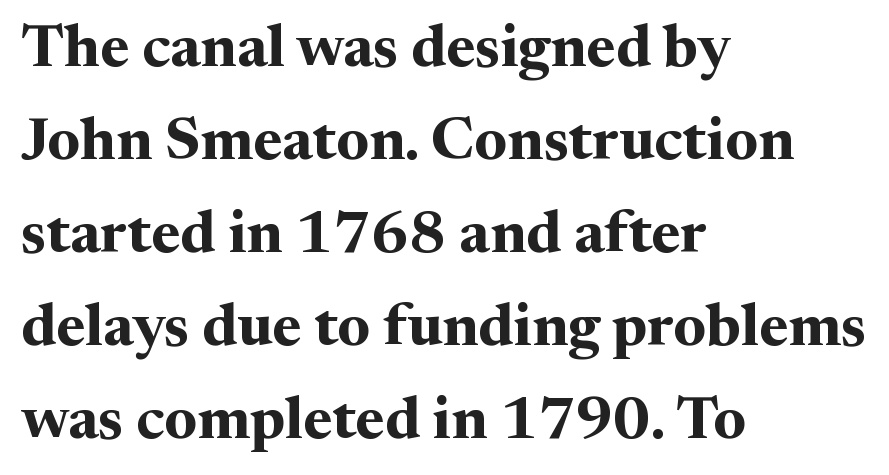
{"serif": "yes", "italic": "no", "bold": "yes", "weight": "bold", "width": "normal", "stroke_contrast": "medium", "x_height": "medium", "monospaced": "no", "underline": "no", "align": "left", "line_spacing": "normal", "line_spacing_ratio": 1.55, "letter_spacing": "normal", "letter_spacing_em": 0.0, "glyph_px": 60}
